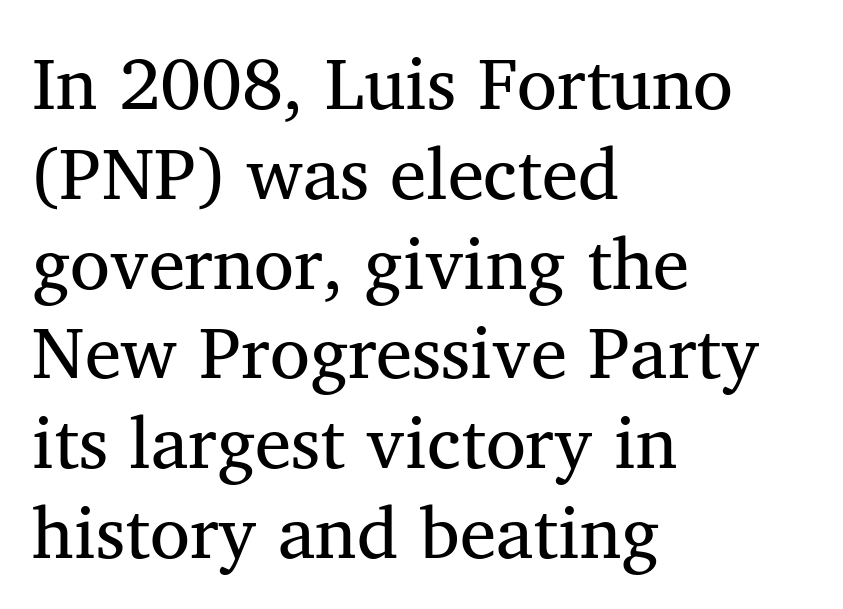
{"serif": "yes", "italic": "no", "bold": "no", "weight": "regular", "width": "normal", "stroke_contrast": "medium", "x_height": "medium", "monospaced": "no", "underline": "no", "align": "left", "line_spacing_ratio": 1.23, "letter_spacing": "normal", "letter_spacing_em": 0.0, "glyph_px": 73}
